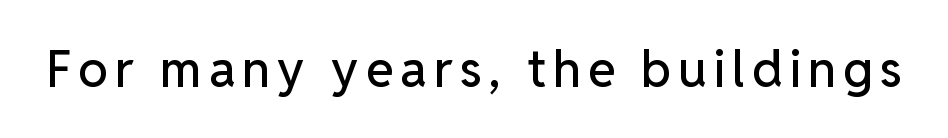
{"serif": "no", "italic": "no", "width": "normal", "stroke_contrast": "low", "x_height": "medium", "monospaced": "no", "underline": "no", "glyph_px": 50}
